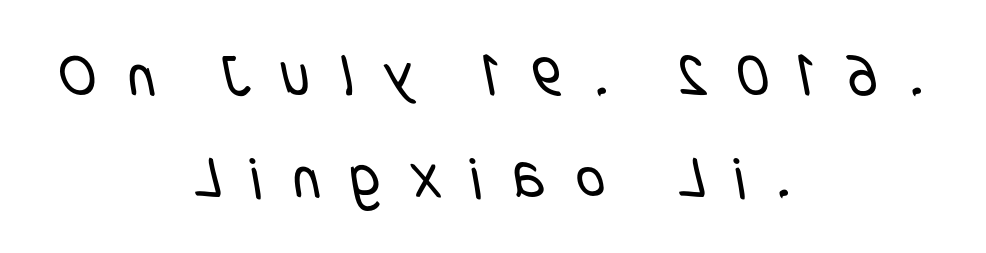
The image shows 63 px regular-weight, condensed sans-serif type; set centered, normal line spacing (1.62x), unusually wide letter spacing (+0.49 em), not underlined; low stroke contrast and a large x-height.
